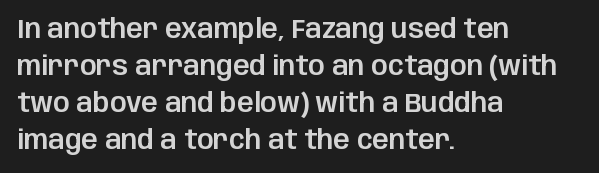
The image shows 26 px text type, upright; set left-aligned, normal line spacing (1.42x), normal letter spacing, not underlined.
